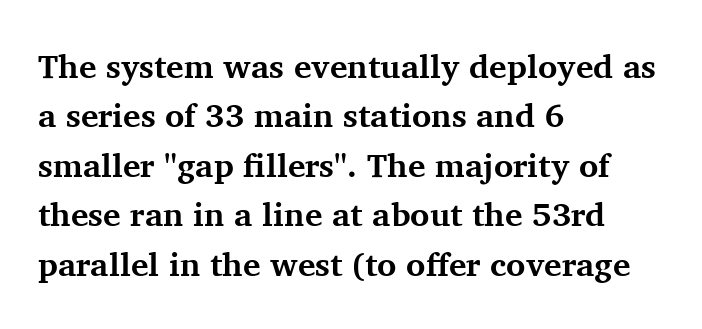
{"serif": "yes", "italic": "no", "bold": "yes", "weight": "bold", "width": "normal", "stroke_contrast": "medium", "x_height": "medium", "monospaced": "no", "underline": "no", "align": "left", "line_spacing": "normal", "line_spacing_ratio": 1.5, "letter_spacing": "normal", "letter_spacing_em": 0.0, "glyph_px": 33}
